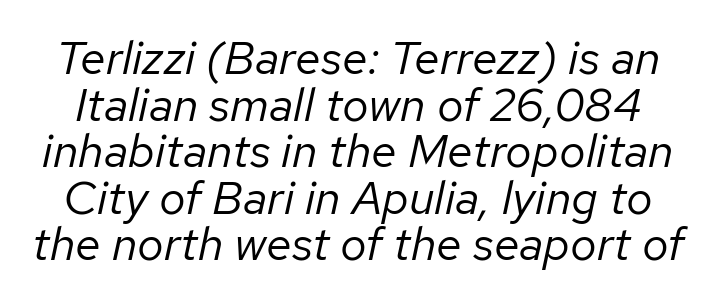
The image shows 47 px regular-weight type, italic (leaning right); set tight line spacing (0.99x), normal letter spacing, not underlined; low stroke contrast and a medium x-height.
